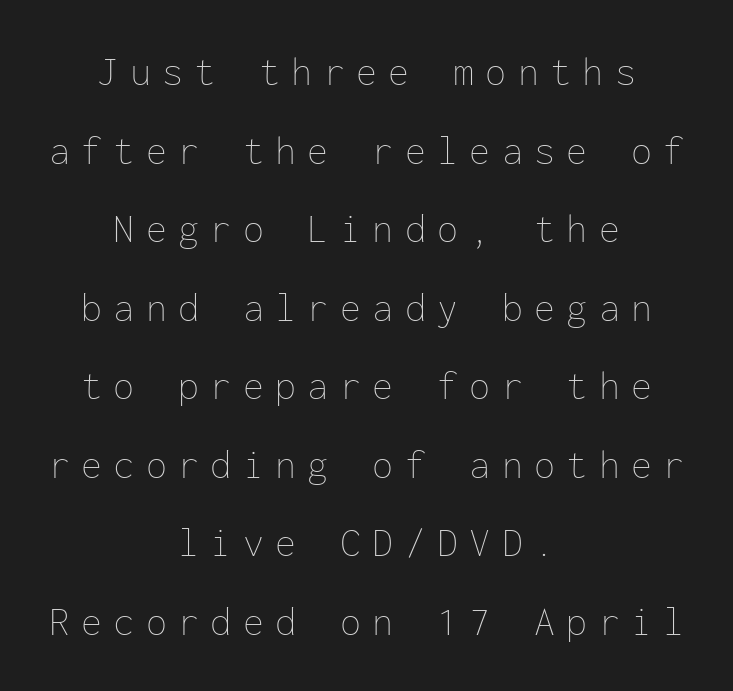
{"italic": "no", "bold": "no", "weight": "thin", "width": "normal", "stroke_contrast": "low", "x_height": "medium", "monospaced": "yes", "underline": "no", "align": "center", "line_spacing_ratio": 1.87, "letter_spacing": "wide", "letter_spacing_em": 0.27, "glyph_px": 42}
